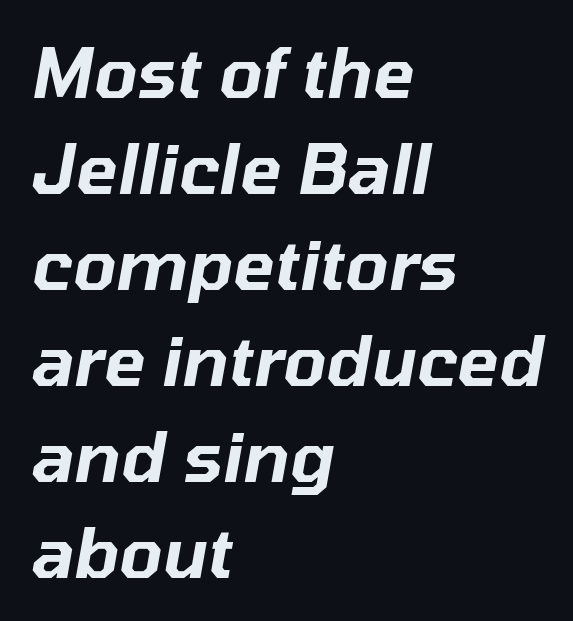
The image shows 69 px text type, italic (leaning right); set left-aligned, normal line spacing (1.39x), normal letter spacing, not underlined; low stroke contrast and a medium x-height.
